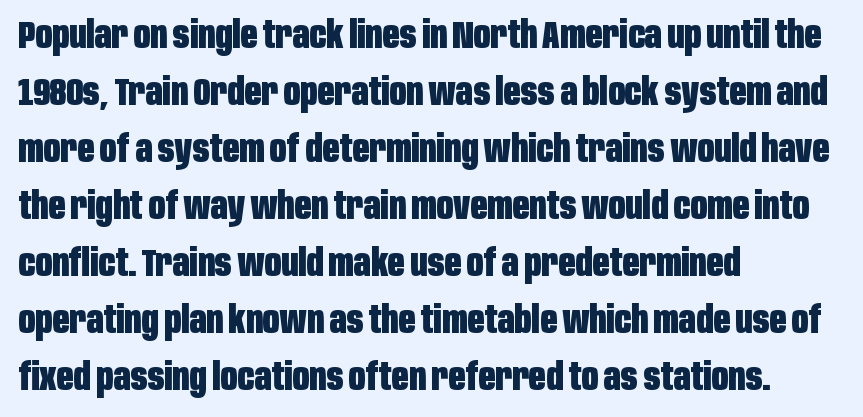
Q: Is the text bold? A: Yes.
Q: Is the text italic (slanted)? A: No, it is upright.
Q: Is the typeface a serif or a sans-serif typeface? A: Sans-serif.
Q: Is the text underlined? A: No.
Q: How is the paragraph aligned? A: Left-aligned.
Q: Is the spacing between letters normal or unusually wide? A: Normal.
Q: Is the spacing between lines tight, normal or loose? A: Normal.
Q: Width (condensed, normal, or wide)? A: Condensed.
Q: Stroke contrast? A: Low.
Q: x-height? A: Large.
Q: Monospaced? A: No.
